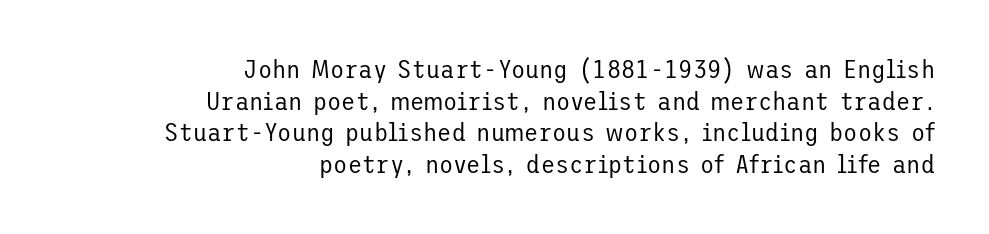
The image shows 26 px text type, upright; set right-aligned, line spacing 1.22x, normal letter spacing, not underlined.
